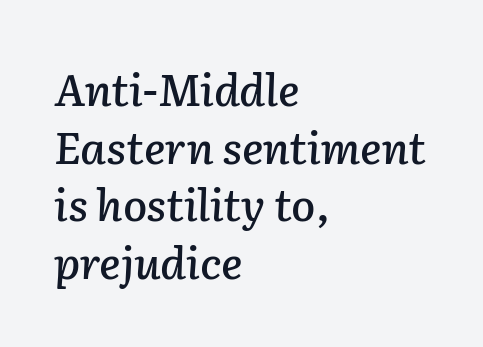
Q: Is the text italic (slanted)? A: Yes, it leans right by about 2 degrees.
Q: Is the text underlined? A: No.
Q: How is the paragraph aligned? A: Left-aligned.
Q: Is the spacing between letters normal or unusually wide? A: Normal.
Q: Is the spacing between lines tight, normal or loose? A: Normal.
Q: Width (condensed, normal, or wide)? A: Normal.
Q: Stroke contrast? A: Low.
Q: x-height? A: Medium.
Q: Monospaced? A: No.
